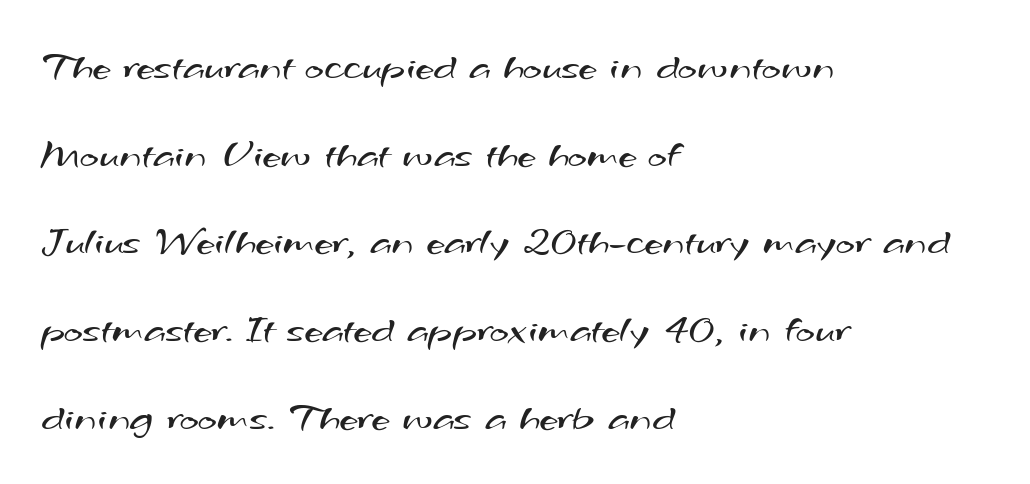
The text was rendered using a sans face with plain stroke endings. The string is rendered with underlining switched off. Character widths vary here, with narrow letters taking less room than wide ones. Tracking value appears to be zero — textbook default spacing. Line spacing here is loose.
